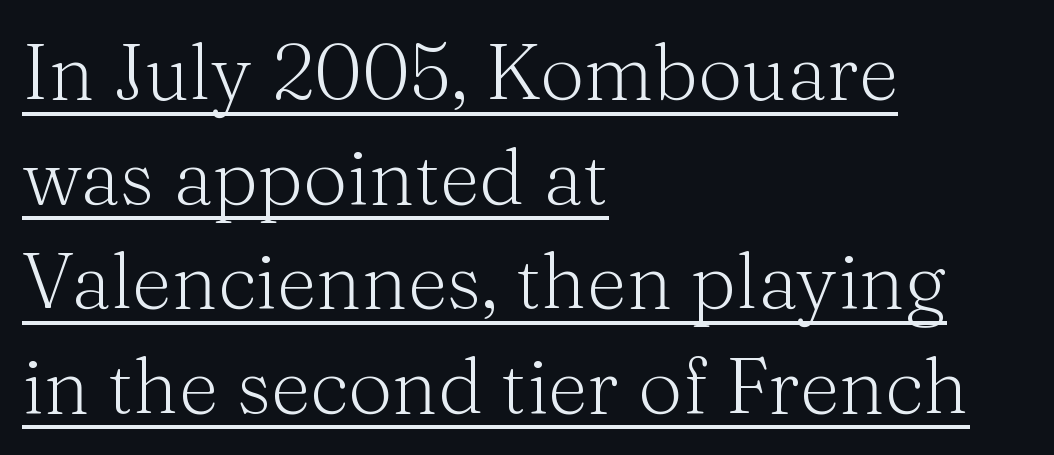
{"serif": "yes", "italic": "no", "bold": "no", "weight": "light", "width": "normal", "stroke_contrast": "medium", "x_height": "medium", "monospaced": "no", "underline": "yes", "align": "left", "line_spacing": "normal", "line_spacing_ratio": 1.34, "letter_spacing": "normal", "letter_spacing_em": 0.0, "glyph_px": 78}
